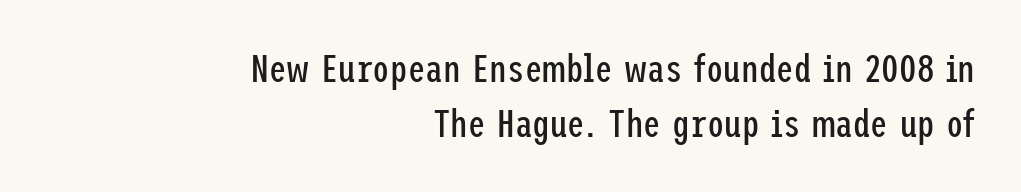
{"serif": "no", "italic": "no", "bold": "no", "weight": "regular", "width": "condensed", "stroke_contrast": "low", "x_height": "medium", "underline": "no", "align": "right", "line_spacing": "normal", "line_spacing_ratio": 1.4, "letter_spacing": "normal", "letter_spacing_em": 0.0, "glyph_px": 39}
